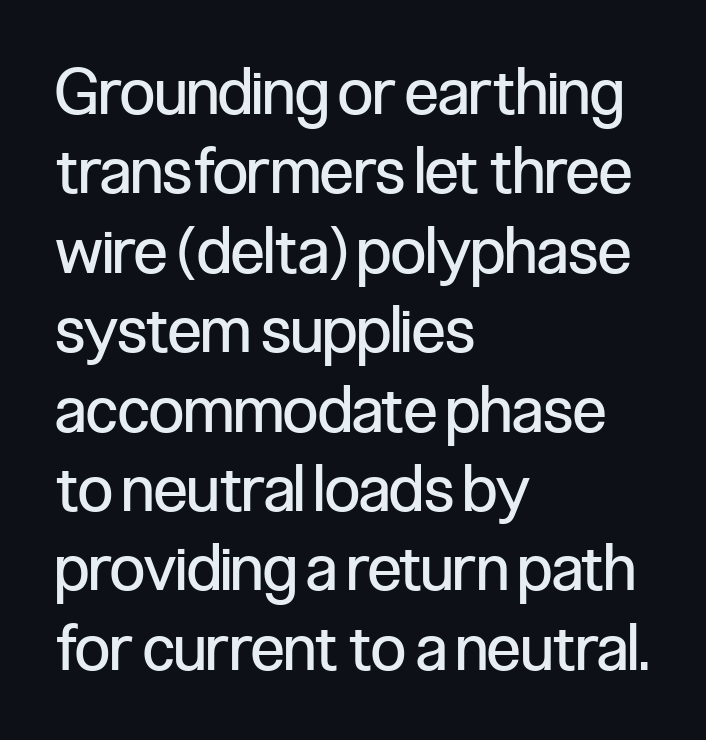
{"serif": "no", "italic": "no", "bold": "no", "weight": "regular", "width": "condensed", "stroke_contrast": "low", "x_height": "medium", "monospaced": "no", "underline": "no", "align": "left", "line_spacing": "normal", "line_spacing_ratio": 1.26, "letter_spacing": "normal", "letter_spacing_em": 0.0, "glyph_px": 63}
